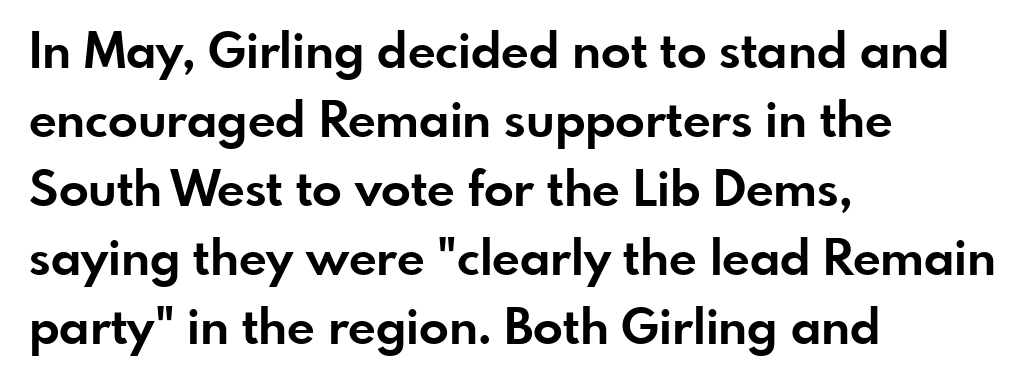
{"serif": "no", "italic": "no", "bold": "yes", "weight": "bold", "width": "normal", "stroke_contrast": "low", "x_height": "small", "monospaced": "no", "underline": "no", "align": "left", "line_spacing": "normal", "line_spacing_ratio": 1.41, "letter_spacing": "normal", "letter_spacing_em": 0.0, "glyph_px": 49}
